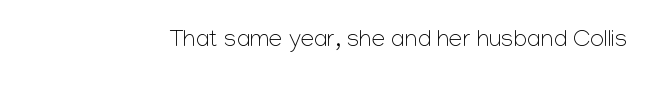
Q: Is the text bold? A: No.
Q: Is the text italic (slanted)? A: No, it is upright.
Q: Is the text underlined? A: No.
Q: Is the spacing between letters normal or unusually wide? A: Normal.
